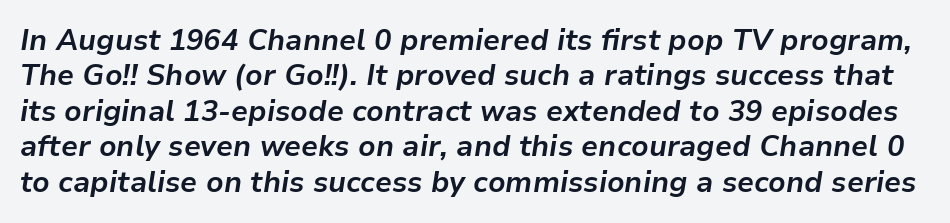
{"italic": "yes", "lean": "right", "slant_degrees": 9, "bold": "yes", "weight": "bold", "width": "normal", "stroke_contrast": "low", "x_height": "medium", "monospaced": "no", "underline": "no", "line_spacing_ratio": 1.22, "letter_spacing": "normal", "letter_spacing_em": 0.0, "glyph_px": 29}
